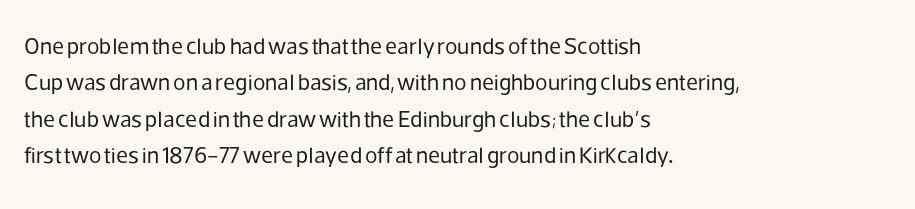
Q: Is the text bold? A: No.
Q: Is the text italic (slanted)? A: No, it is upright.
Q: Is the text underlined? A: No.
Q: How is the paragraph aligned? A: Left-aligned.
Q: Is the spacing between letters normal or unusually wide? A: Normal.
Q: Is the spacing between lines tight, normal or loose? A: Normal.
